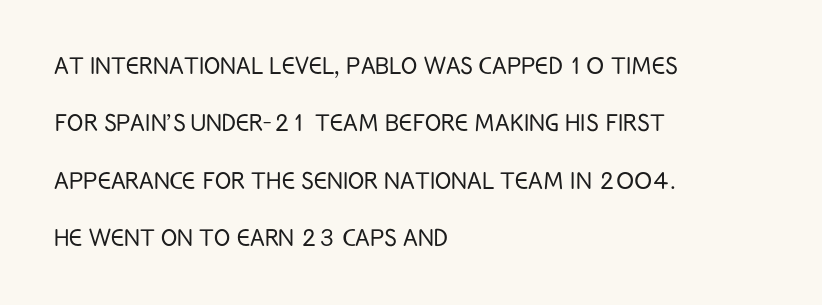
Line starts are locked; line ends wander. Do the characters align in a grid? No, the font is proportional. Compared with typical paragraphs, the rows here are farther apart. This rendering leaves character spacing at its baseline value.
